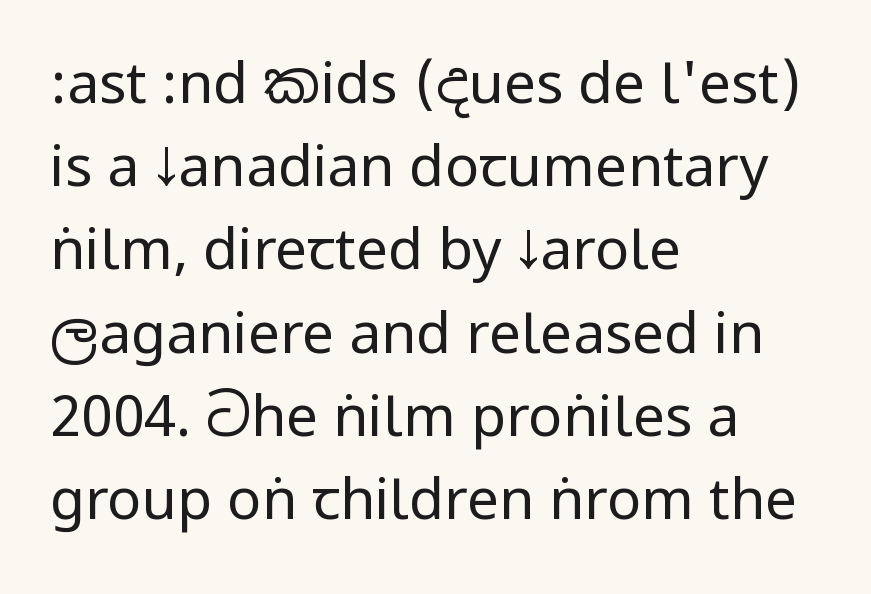
The image shows 57 px regular-weight, condensed sans-serif type, upright; set left-aligned, normal line spacing (1.46x), normal letter spacing, not underlined; low stroke contrast.
